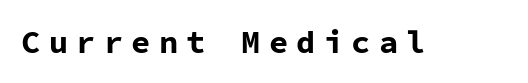
Q: Is the text bold? A: Yes.
Q: Is the text italic (slanted)? A: No, it is upright.
Q: Is the typeface a serif or a sans-serif typeface? A: Sans-serif.
Q: Is the text underlined? A: No.
Q: Is the spacing between letters normal or unusually wide? A: Unusually wide.
Q: Width (condensed, normal, or wide)? A: Normal.
Q: Stroke contrast? A: Low.
Q: x-height? A: Medium.
Q: Monospaced? A: Yes.
